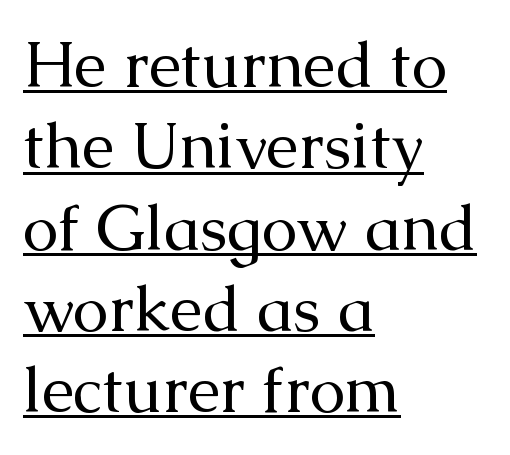
The image shows 64 px regular-weight serif type, upright; set left-aligned, normal line spacing (1.27x), normal letter spacing, underlined; medium stroke contrast and a medium x-height.
